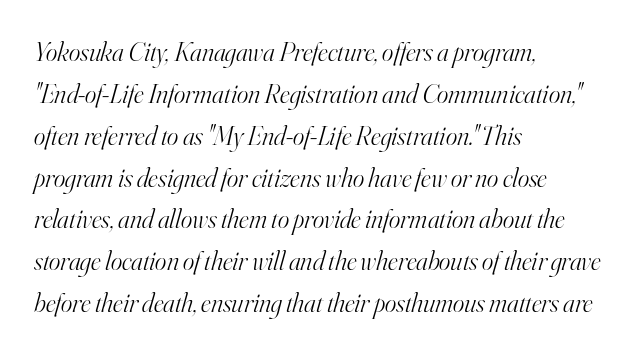
{"italic": "yes", "lean": "right", "slant_degrees": 16, "bold": "no", "underline": "no", "align": "left", "line_spacing": "normal", "line_spacing_ratio": 1.55, "letter_spacing": "normal", "letter_spacing_em": 0.0, "glyph_px": 27}
